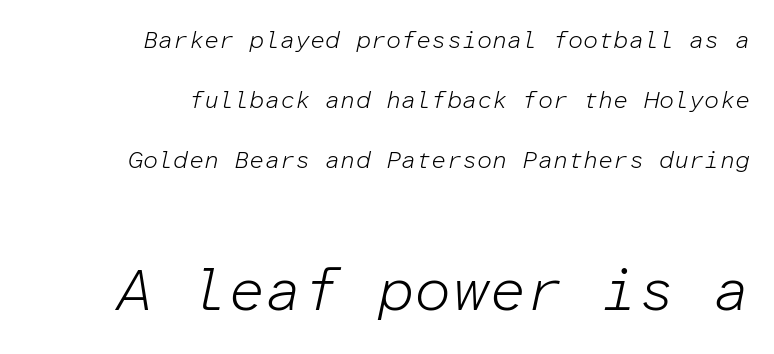
Q: Is the text bold? A: No.
Q: Is the text italic (slanted)? A: Yes, it leans right by about 12 degrees.
Q: Is the text underlined? A: No.
Q: How is the paragraph aligned? A: Right-aligned.
Q: Is the spacing between letters normal or unusually wide? A: Normal.
Q: Is the spacing between lines tight, normal or loose? A: Loose.
Q: Which block of text is set in a larger size, the first (top) or the second (bottom)? A: The second (bottom) one.
Q: Width (condensed, normal, or wide)? A: Normal.
Q: Stroke contrast? A: Low.
Q: x-height? A: Medium.
Q: Monospaced? A: Yes.
